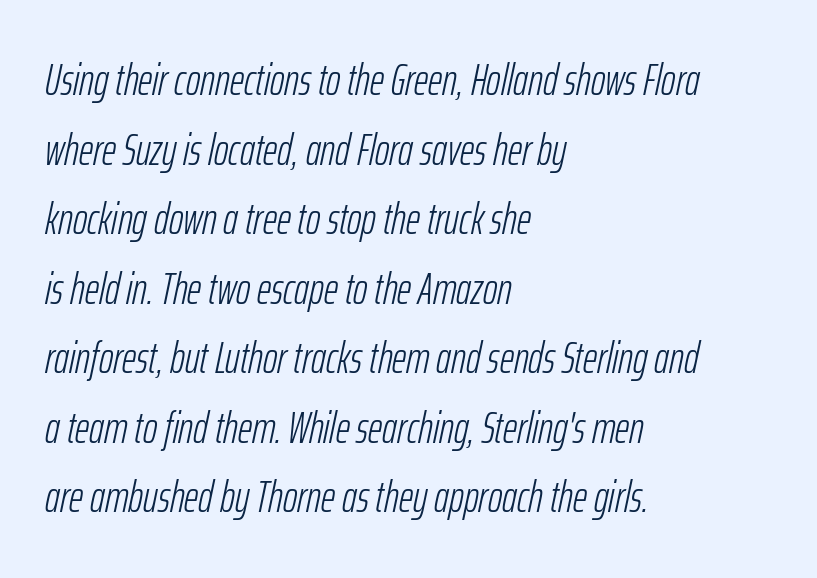
The image shows 44 px light, condensed type, italic (leaning right); set left-aligned, normal line spacing (1.58x), normal letter spacing, not underlined; low stroke contrast and a medium x-height.
